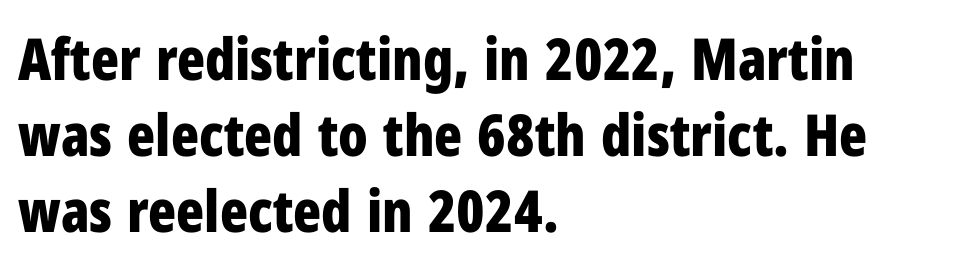
The image shows 58 px bold, condensed sans-serif type, upright; set left-aligned, normal line spacing (1.31x), normal letter spacing, not underlined; low stroke contrast and a medium x-height.
